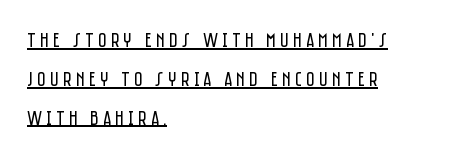
Notice how the passage keeps a crisp vertical edge on the left only. Posture: straight, roman, zero tilt. Here the glyphs are tracked loosely, breaking word shapes into spaced letters. No letter is thick-stroked: the sample isn't bold. Somebody hit Ctrl+U on this one — the words are underlined.
